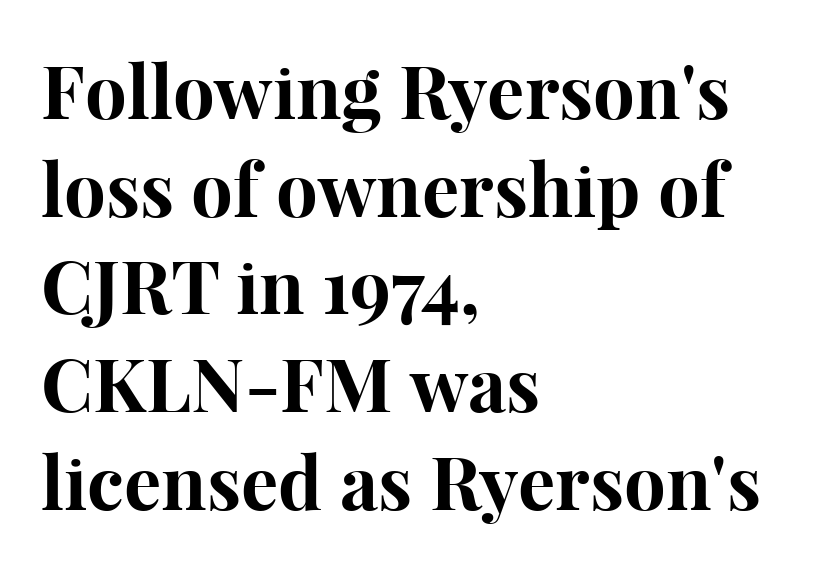
The image shows 74 px bold serif type, upright; set left-aligned, normal line spacing (1.32x), normal letter spacing, not underlined; high stroke contrast and a medium x-height.
